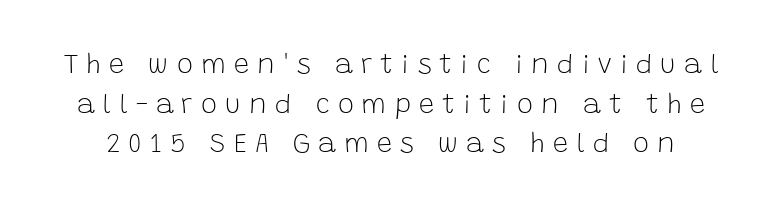
{"italic": "no", "bold": "no", "underline": "no", "line_spacing": "normal", "line_spacing_ratio": 1.47, "letter_spacing": "wide", "letter_spacing_em": 0.3, "glyph_px": 27}
